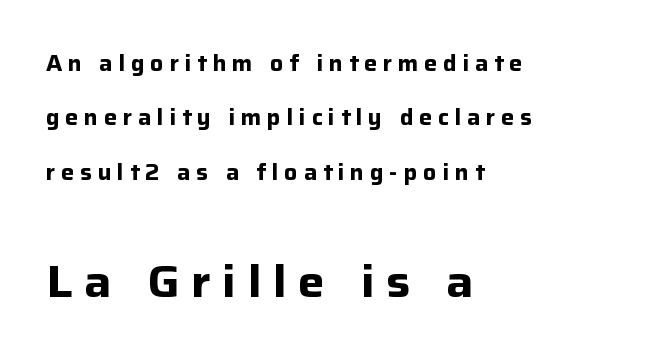
The image shows 45 px bold sans-serif type, upright; set left-aligned, loose line spacing (2.47x), unusually wide letter spacing (+0.26 em), not underlined; the second (bottom) block is 2.05x larger; low stroke contrast and a medium x-height.
